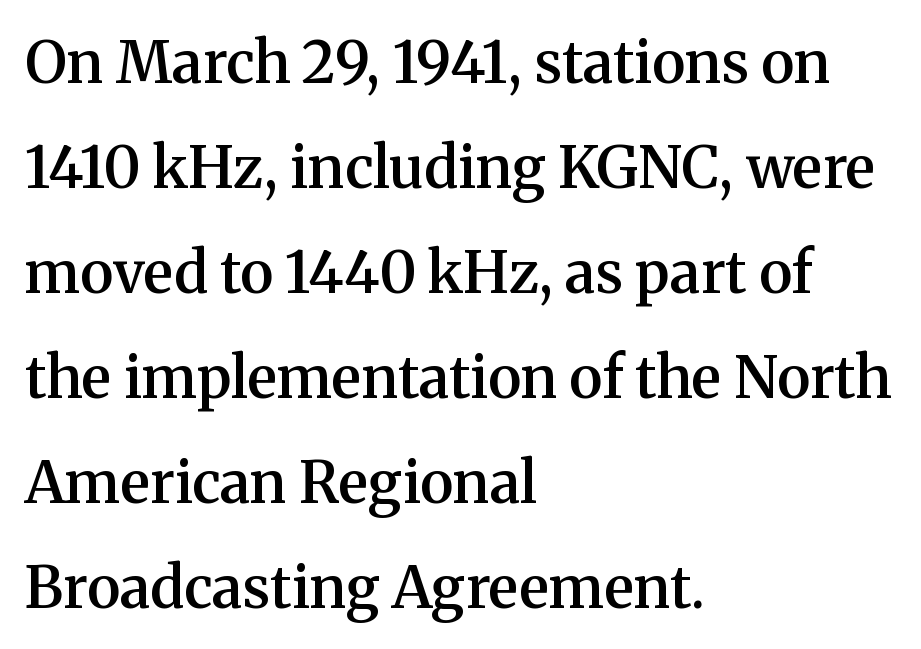
Q: Is the text bold? A: Semi-bold.
Q: Is the text italic (slanted)? A: No, it is upright.
Q: Is the typeface a serif or a sans-serif typeface? A: Serif.
Q: Is the text underlined? A: No.
Q: How is the paragraph aligned? A: Left-aligned.
Q: Is the spacing between letters normal or unusually wide? A: Normal.
Q: Width (condensed, normal, or wide)? A: Normal.
Q: Stroke contrast? A: Medium.
Q: x-height? A: Medium.
Q: Monospaced? A: No.
